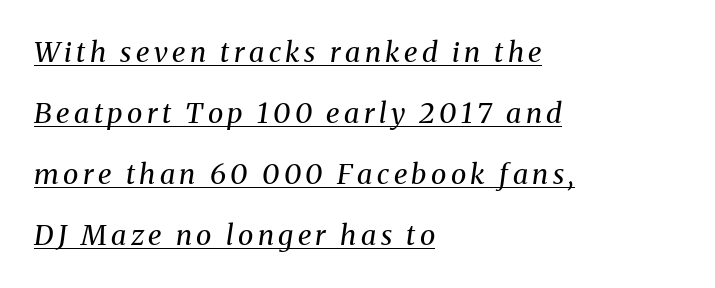
{"serif": "yes", "italic": "yes", "lean": "right", "slant_degrees": 8, "bold": "no", "weight": "regular", "width": "normal", "stroke_contrast": "medium", "x_height": "medium", "monospaced": "no", "underline": "yes", "align": "left", "line_spacing": "loose", "line_spacing_ratio": 2.18, "glyph_px": 28}
